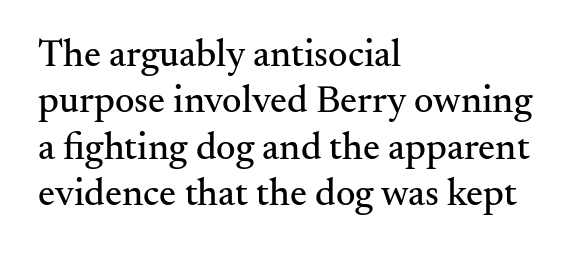
{"serif": "yes", "italic": "no", "width": "normal", "stroke_contrast": "medium", "x_height": "small", "monospaced": "no", "underline": "no", "align": "left", "line_spacing_ratio": 1.22, "letter_spacing": "normal", "letter_spacing_em": 0.0, "glyph_px": 38}
